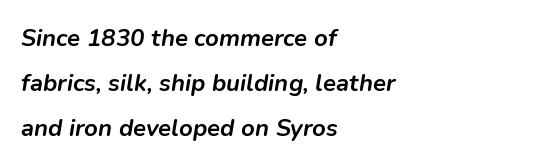
Q: Is the text bold? A: Yes.
Q: Is the text italic (slanted)? A: Yes, it leans right by about 9 degrees.
Q: Is the text underlined? A: No.
Q: How is the paragraph aligned? A: Left-aligned.
Q: Is the spacing between letters normal or unusually wide? A: Normal.
